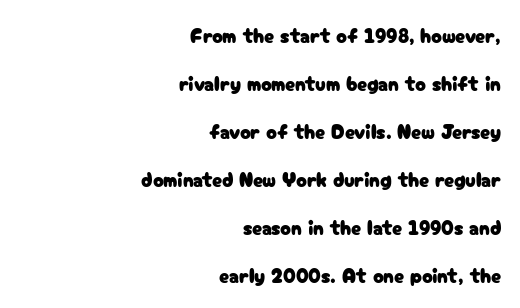
Q: Is the text italic (slanted)? A: No, it is upright.
Q: Is the text underlined? A: No.
Q: How is the paragraph aligned? A: Right-aligned.
Q: Is the spacing between letters normal or unusually wide? A: Normal.
Q: Is the spacing between lines tight, normal or loose? A: Loose.
